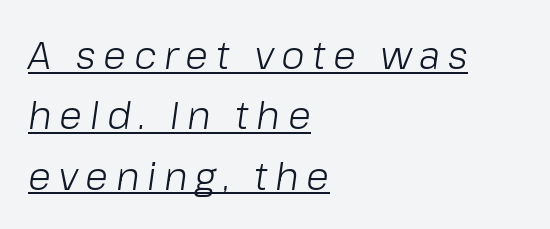
The image shows 38 px light type, italic (leaning right); set left-aligned, normal line spacing (1.59x), unusually wide letter spacing (+0.2 em), underlined; low stroke contrast and a medium x-height.
